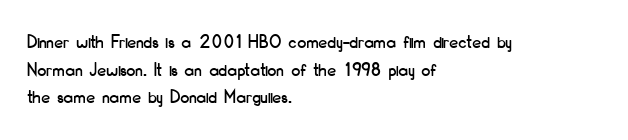
The block of text has a typical density, with ordinary space between rows. The letters stand straight up with perfectly vertical stems. Line starts are locked; line ends wander. Between one letter and the next there's only the usual sliver of space. Type without underlining.
